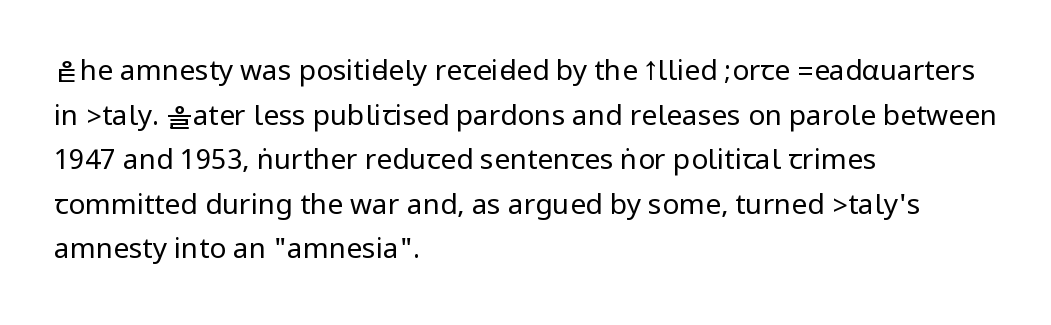
Tracking value appears to be zero — textbook default spacing. Does the lettering tilt? It doesn't — this is upright. Descenders hang freely into open space. Which margin do the lines hug? The left one — the right edge is uneven.
